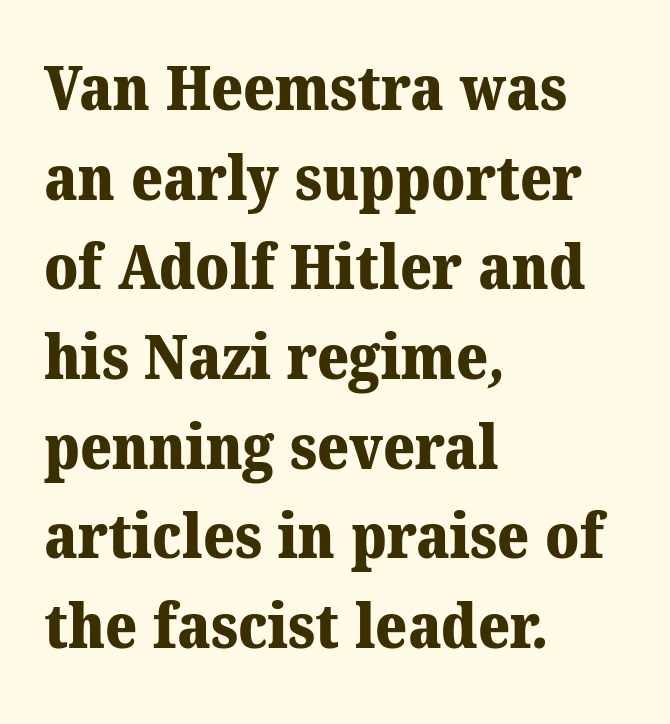
The image shows 61 px heavy serif type; set left-aligned, normal line spacing (1.47x), normal letter spacing, not underlined; medium stroke contrast and a medium x-height.
